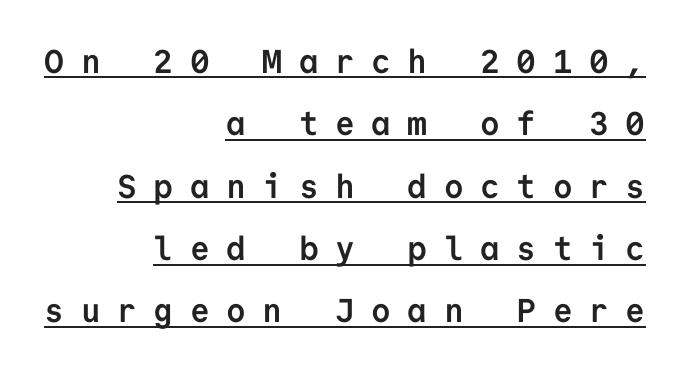
The image shows 33 px semibold sans-serif type, upright, monospaced; set right-aligned, line spacing 1.89x, unusually wide letter spacing (+0.5 em), underlined; low stroke contrast and a medium x-height.
